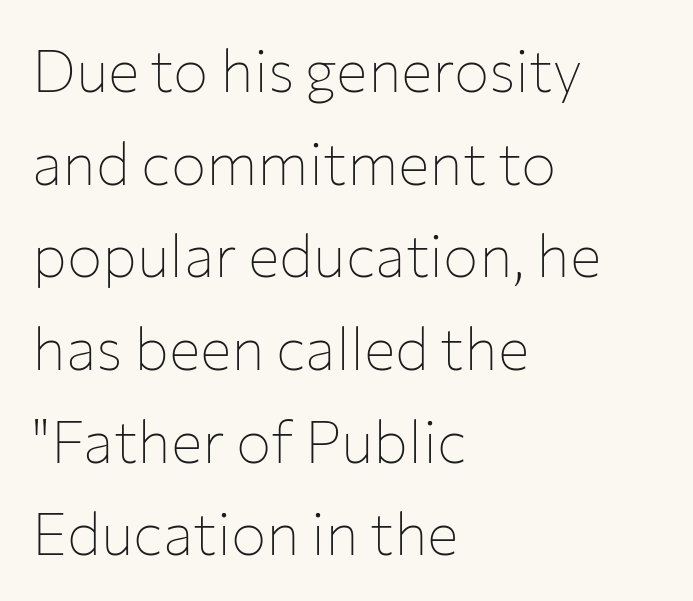
Posture: vertical. Beneath every word, the page is bare. Is the stroke heavy? The answer is a plain regular-or-lighter. Tracking value appears to be zero — textbook default spacing.
